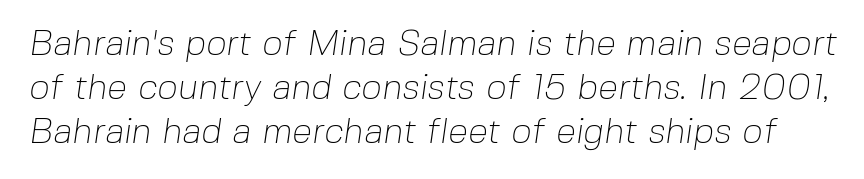
You can tell from the bare stems that sans-serif type was used. Words float on clear page, feet unadorned. The letterforms sit at book weight or below. Do the characters align in a grid? No, the font is proportional. Short note: letters normally spaced.
